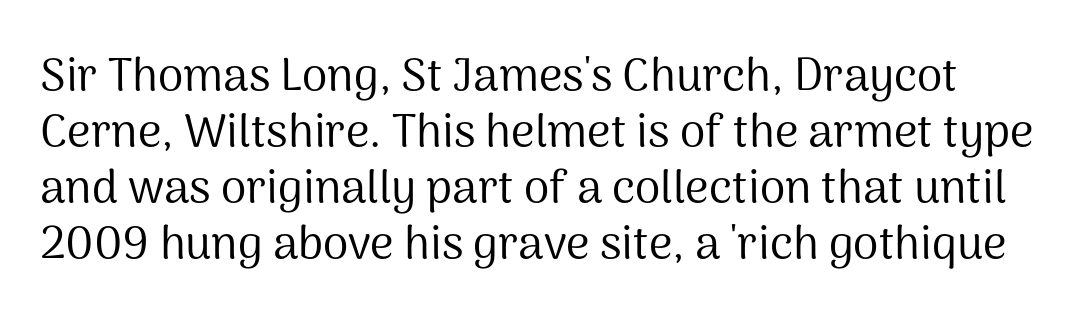
Short note: letters normally spaced. A typesetter would call this proportional, since set widths differ per character. This sample uses a sans-serif face. A light-to-regular cut is what we see here. The strip under each line holds only bare page.
